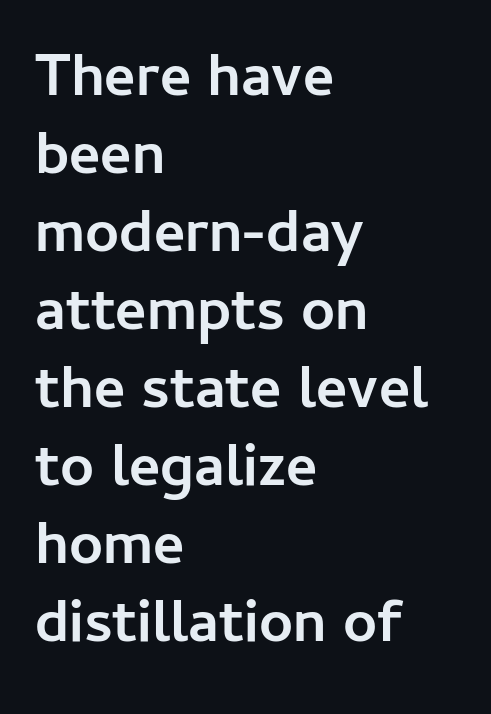
Interline gaps are of average width in this sample. Looks like regular typesetting: each glyph gets only the width it needs. The rendering keeps characters at their native spacing. Reading down the block, your eye returns to a fixed left position each line.
